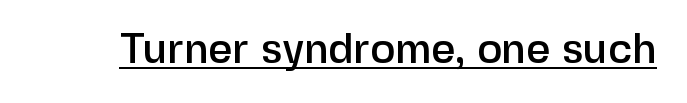
Decoration check: the copy is underlined. Tracking value appears to be zero — textbook default spacing. This sample has the flowing, uneven cadence of proportional lettering. It's the straight-up-and-down kind of type. The letters carry no serifs — their stems end cleanly without finishing strokes.
